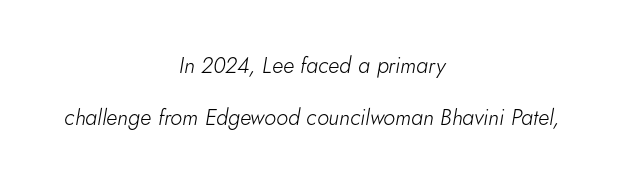
Q: Is the text bold? A: No.
Q: Is the text italic (slanted)? A: Yes, it leans right by about 5 degrees.
Q: Is the text underlined? A: No.
Q: How is the paragraph aligned? A: Centered.
Q: Is the spacing between letters normal or unusually wide? A: Normal.
Q: Is the spacing between lines tight, normal or loose? A: Loose.
